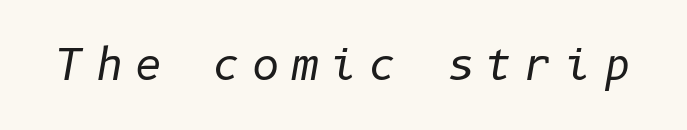
The face looks like a standard text weight, possibly lighter. Each word looks stretched out because of the extra space between its letters. Emphasis-style slanted type is in use. The space beneath each line is pristine and unruled.
